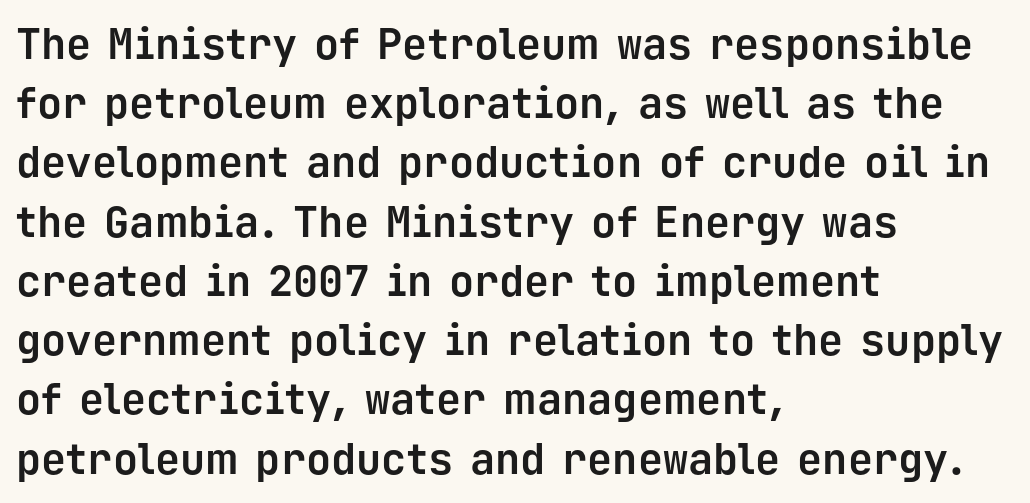
{"serif": "no", "italic": "no", "bold": "yes", "weight": "bold", "width": "normal", "stroke_contrast": "low", "x_height": "medium", "monospaced": "yes", "underline": "no", "align": "left", "line_spacing": "normal", "line_spacing_ratio": 1.41, "letter_spacing": "normal", "letter_spacing_em": 0.0, "glyph_px": 42}
